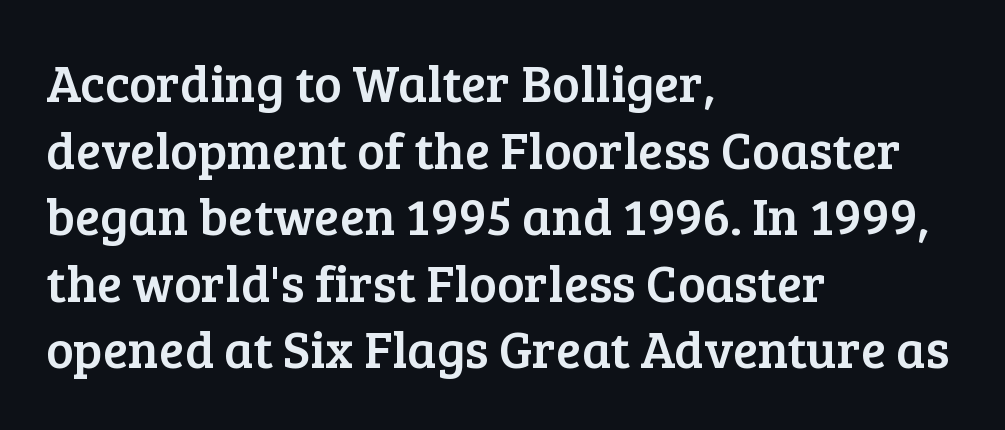
Q: Is the text italic (slanted)? A: No, it is upright.
Q: Is the typeface a serif or a sans-serif typeface? A: Serif.
Q: Is the text underlined? A: No.
Q: How is the paragraph aligned? A: Left-aligned.
Q: Is the spacing between letters normal or unusually wide? A: Normal.
Q: Is the spacing between lines tight, normal or loose? A: Normal.
Q: Width (condensed, normal, or wide)? A: Normal.
Q: Stroke contrast? A: Low.
Q: x-height? A: Medium.
Q: Monospaced? A: No.
